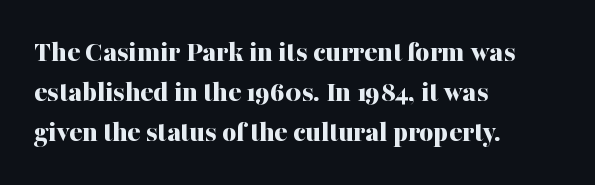
The image shows 30 px bold serif type, upright; set left-aligned, normal line spacing (1.33x), normal letter spacing, not underlined; medium stroke contrast and a medium x-height.
